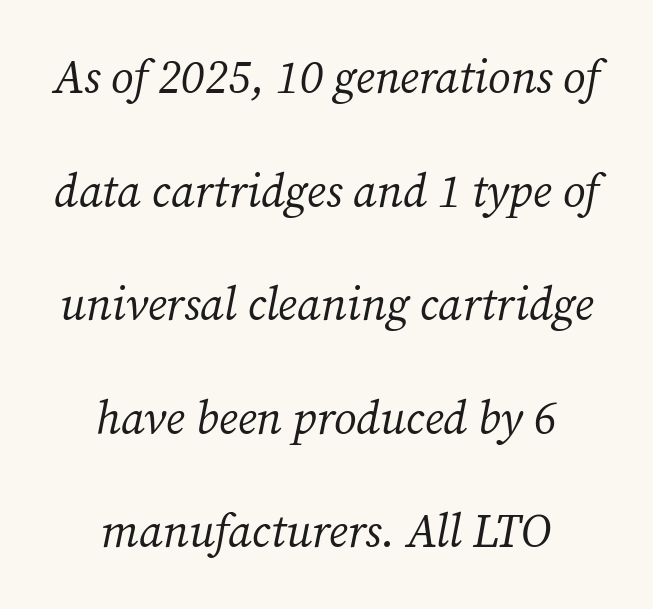
{"serif": "yes", "italic": "yes", "lean": "right", "slant_degrees": 12, "bold": "no", "weight": "regular", "width": "normal", "stroke_contrast": "medium", "x_height": "medium", "monospaced": "no", "underline": "no", "align": "center", "line_spacing": "loose", "line_spacing_ratio": 2.47, "letter_spacing": "normal", "letter_spacing_em": 0.0, "glyph_px": 46}
